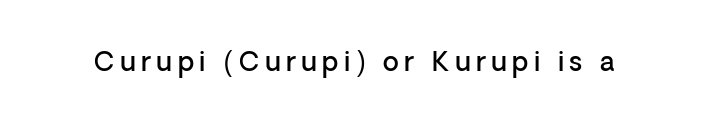
Every character sits straight up, as roman type does. Beneath every word, the page is bare. Characters follow at a spacing far wider than the type designer built in. Its strokes are somewhat broadened, the hallmark of semibold type.
